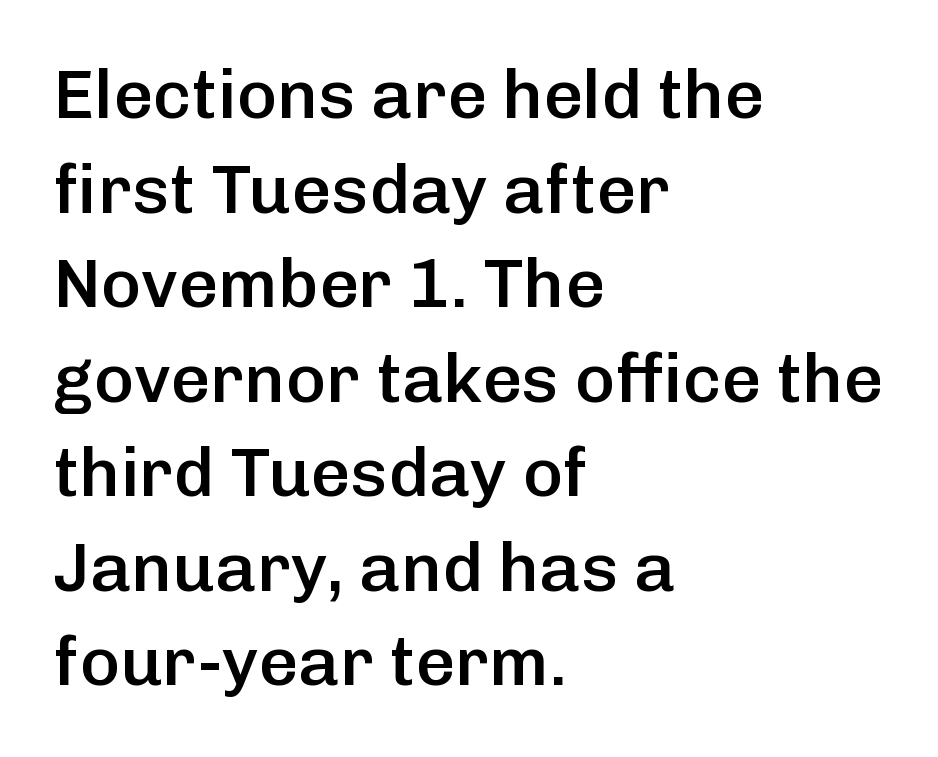
{"serif": "no", "italic": "no", "bold": "semi", "weight": "semibold", "width": "normal", "stroke_contrast": "low", "x_height": "medium", "monospaced": "no", "underline": "no", "align": "left", "line_spacing": "normal", "line_spacing_ratio": 1.37, "letter_spacing": "normal", "letter_spacing_em": 0.0, "glyph_px": 69}
